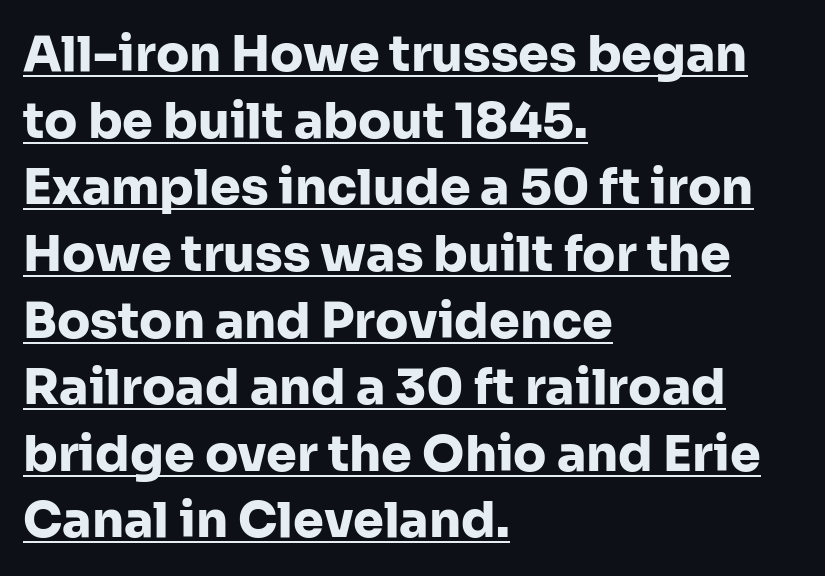
Q: Is the text bold? A: Yes.
Q: Is the text italic (slanted)? A: No, it is upright.
Q: Is the typeface a serif or a sans-serif typeface? A: Sans-serif.
Q: Is the text underlined? A: Yes.
Q: How is the paragraph aligned? A: Left-aligned.
Q: Is the spacing between letters normal or unusually wide? A: Normal.
Q: Is the spacing between lines tight, normal or loose? A: Normal.
Q: Width (condensed, normal, or wide)? A: Normal.
Q: Stroke contrast? A: Low.
Q: x-height? A: Medium.
Q: Monospaced? A: No.
